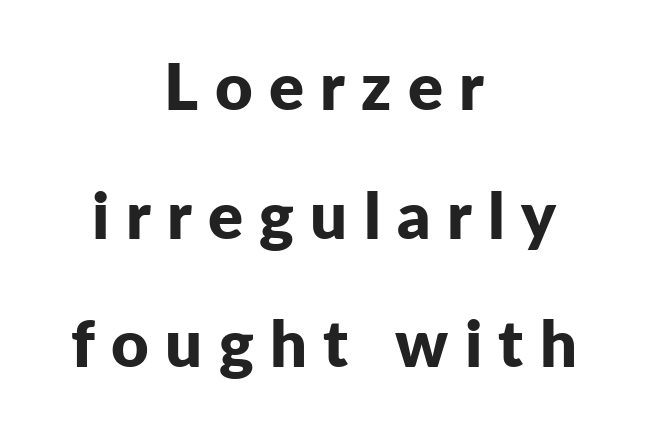
Q: Is the text bold? A: Yes.
Q: Is the text italic (slanted)? A: No, it is upright.
Q: Is the typeface a serif or a sans-serif typeface? A: Sans-serif.
Q: Is the text underlined? A: No.
Q: How is the paragraph aligned? A: Centered.
Q: Is the spacing between letters normal or unusually wide? A: Unusually wide.
Q: Is the spacing between lines tight, normal or loose? A: Loose.
Q: Width (condensed, normal, or wide)? A: Normal.
Q: Stroke contrast? A: Low.
Q: x-height? A: Medium.
Q: Monospaced? A: No.
